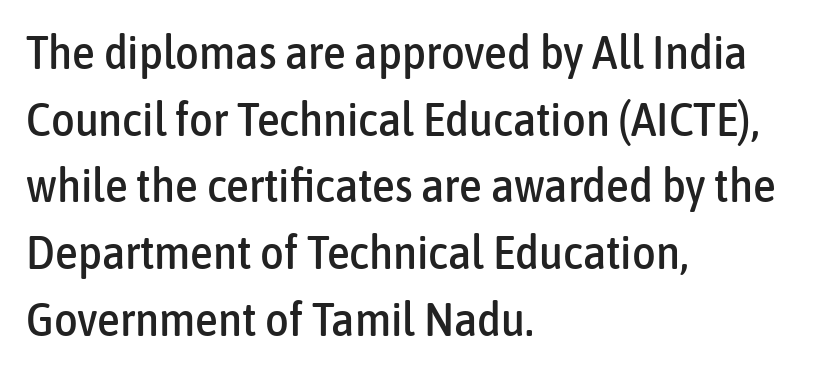
Q: Is the text italic (slanted)? A: No, it is upright.
Q: Is the typeface a serif or a sans-serif typeface? A: Sans-serif.
Q: Is the text underlined? A: No.
Q: How is the paragraph aligned? A: Left-aligned.
Q: Is the spacing between letters normal or unusually wide? A: Normal.
Q: Is the spacing between lines tight, normal or loose? A: Normal.
Q: Width (condensed, normal, or wide)? A: Condensed.
Q: Stroke contrast? A: Low.
Q: x-height? A: Medium.
Q: Monospaced? A: No.
